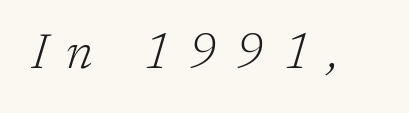
Q: Is the text bold? A: No.
Q: Is the text italic (slanted)? A: Yes, it leans right by about 17 degrees.
Q: Is the typeface a serif or a sans-serif typeface? A: Serif.
Q: Is the text underlined? A: No.
Q: Is the spacing between letters normal or unusually wide? A: Unusually wide.
Q: Width (condensed, normal, or wide)? A: Normal.
Q: Stroke contrast? A: Low.
Q: x-height? A: Medium.
Q: Monospaced? A: No.
